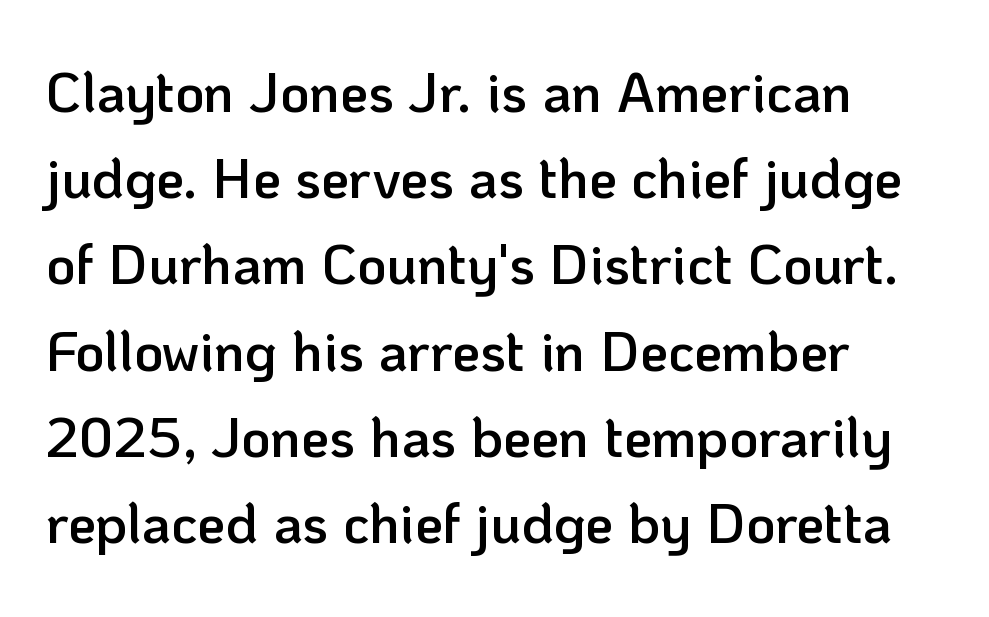
The image shows 56 px semibold sans-serif type, upright; set left-aligned, normal line spacing (1.54x), normal letter spacing, not underlined; low stroke contrast and a medium x-height.
